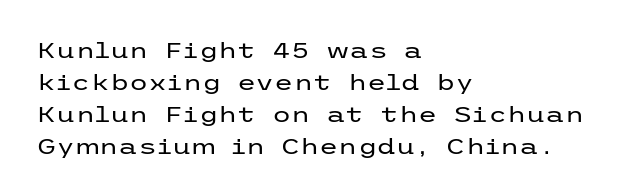
This sample uses an upright cut, with every glyph sitting square on the baseline. Check the space under the baseline: it is left empty. These lines are set flush left with a ragged right edge. Weight: not bold — regular or lighter.
